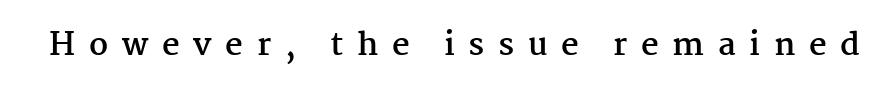
{"serif": "yes", "italic": "no", "bold": "yes", "weight": "semibold", "width": "normal", "stroke_contrast": "medium", "x_height": "medium", "monospaced": "no", "underline": "no", "letter_spacing": "wide", "letter_spacing_em": 0.44, "glyph_px": 31}
